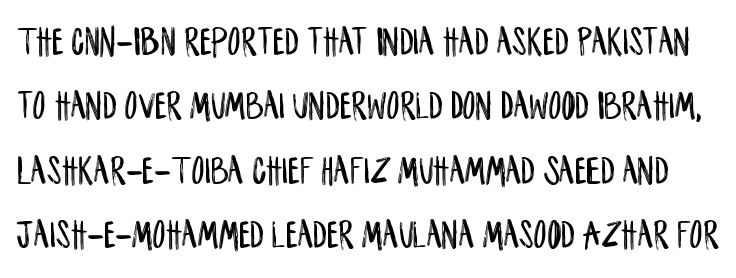
The image shows 41 px condensed sans-serif type, upright; set normal line spacing (1.57x), normal letter spacing, not underlined; low stroke contrast and a large x-height.
